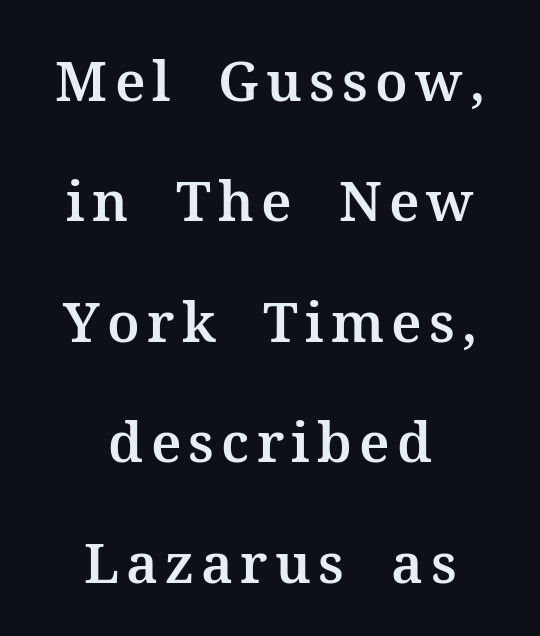
Neither beginnings nor endings align; midpoints do. Small tapered or slab feet sit at the stroke ends, so this counts as serif. These lines are rendered in a variable-pitch font. A great deal of white space separates one row of letters from the next. Quick note: underline off.
